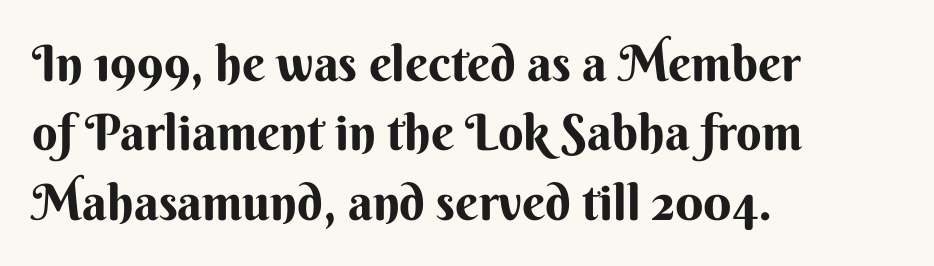
The image shows 50 px sans-serif type, upright; set left-aligned, normal line spacing (1.39x), normal letter spacing, not underlined; medium stroke contrast and a small x-height.
